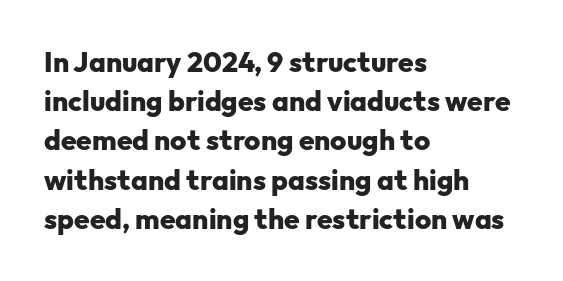
Q: Is the text bold? A: Yes.
Q: Is the text italic (slanted)? A: No, it is upright.
Q: Is the typeface a serif or a sans-serif typeface? A: Sans-serif.
Q: Is the text underlined? A: No.
Q: How is the paragraph aligned? A: Left-aligned.
Q: Is the spacing between letters normal or unusually wide? A: Normal.
Q: Is the spacing between lines tight, normal or loose? A: Normal.
Q: Width (condensed, normal, or wide)? A: Normal.
Q: Stroke contrast? A: Low.
Q: x-height? A: Medium.
Q: Monospaced? A: No.
